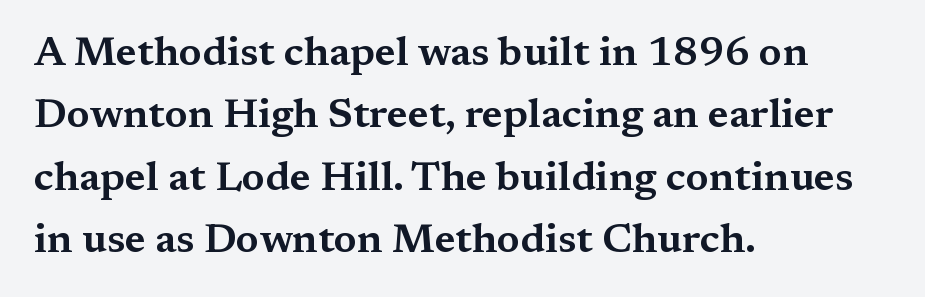
{"serif": "yes", "italic": "no", "width": "wide", "stroke_contrast": "medium", "x_height": "medium", "monospaced": "no", "underline": "no", "align": "left", "line_spacing": "normal", "line_spacing_ratio": 1.52, "letter_spacing": "normal", "letter_spacing_em": 0.0, "glyph_px": 41}
